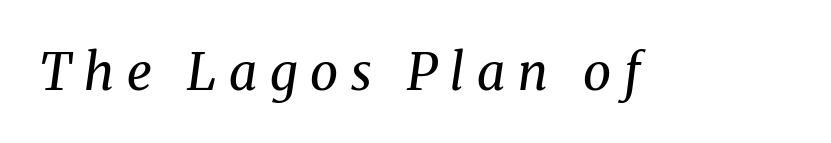
The string is rendered with underlining switched off. Tracking here is generous; glyphs stand well apart from one another. Check where the strokes stop: tiny serifs finish them off. These lines were composed using italics. The strokes carry an ordinary text weight at most. Spacing verdict: proportional, widths tailored to each character.
